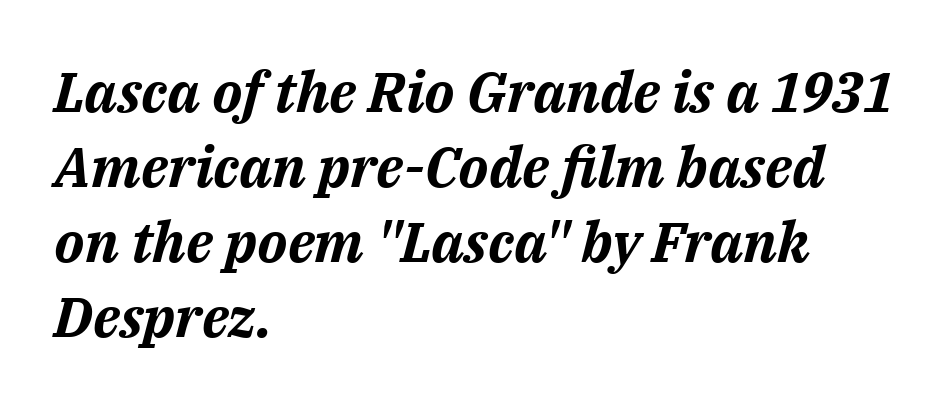
The image shows 56 px bold type, italic (leaning right); set left-aligned, normal line spacing (1.34x), normal letter spacing, not underlined; medium stroke contrast and a medium x-height.
